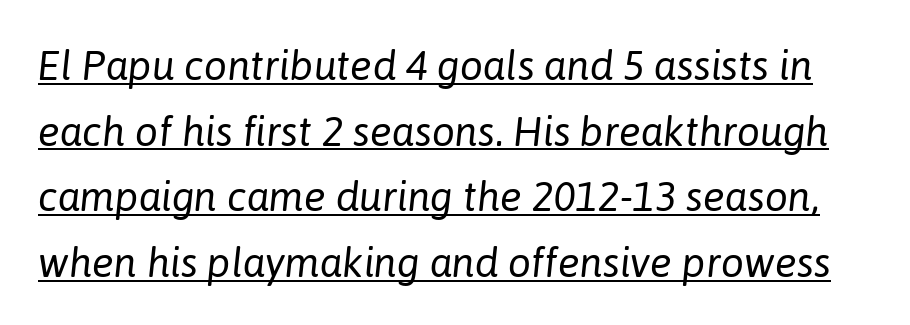
The image shows 41 px regular-weight type, italic (leaning right); set normal line spacing (1.6x), normal letter spacing, underlined; low stroke contrast and a medium x-height.
